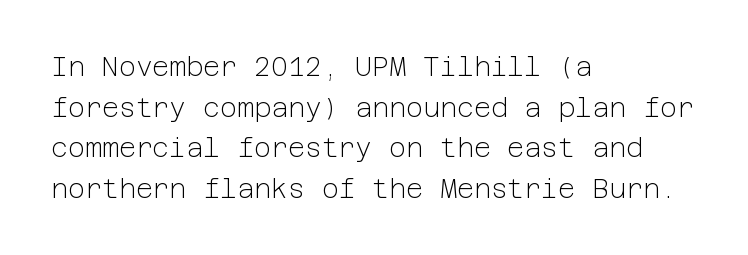
Q: Is the text bold? A: No.
Q: Is the text italic (slanted)? A: No, it is upright.
Q: Is the text underlined? A: No.
Q: How is the paragraph aligned? A: Left-aligned.
Q: Is the spacing between letters normal or unusually wide? A: Normal.
Q: Is the spacing between lines tight, normal or loose? A: Normal.
